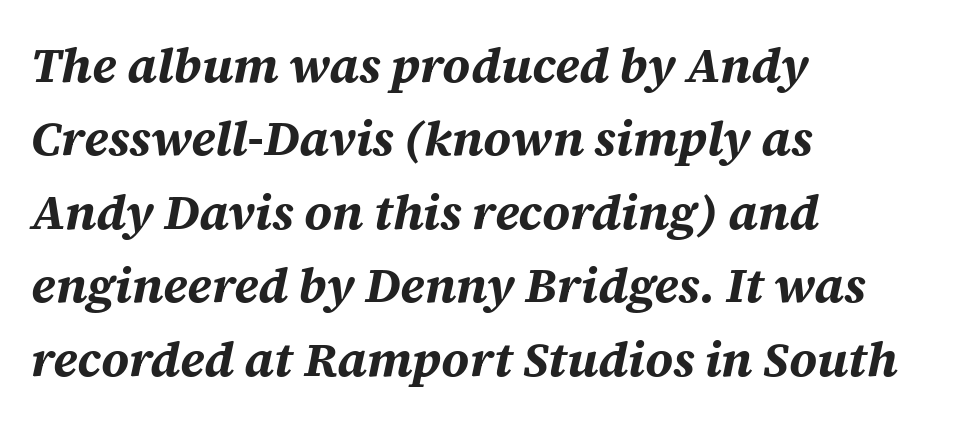
Q: Is the text bold? A: Yes.
Q: Is the text italic (slanted)? A: Yes, it leans right by about 12 degrees.
Q: Is the text underlined? A: No.
Q: How is the paragraph aligned? A: Left-aligned.
Q: Is the spacing between letters normal or unusually wide? A: Normal.
Q: Is the spacing between lines tight, normal or loose? A: Normal.
Q: Width (condensed, normal, or wide)? A: Normal.
Q: Stroke contrast? A: Medium.
Q: x-height? A: Large.
Q: Monospaced? A: No.
